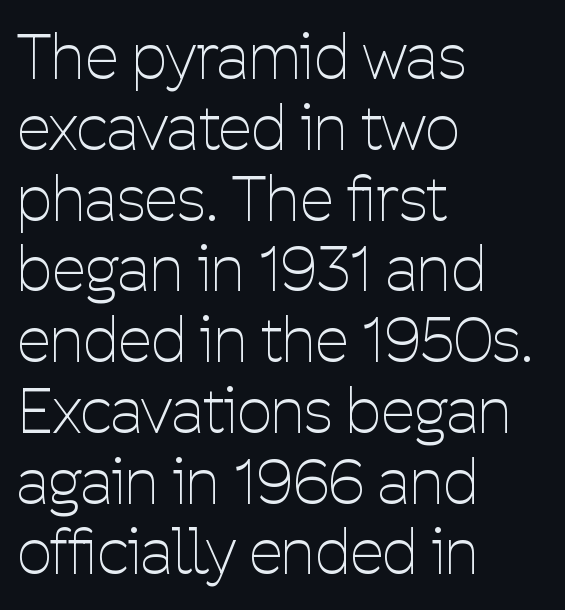
Varying glyph widths throughout — classic text-font behaviour. No word sits above an underline. Type style note: lacks serifs. Glyph-to-glyph distance matches everyday printed text.
